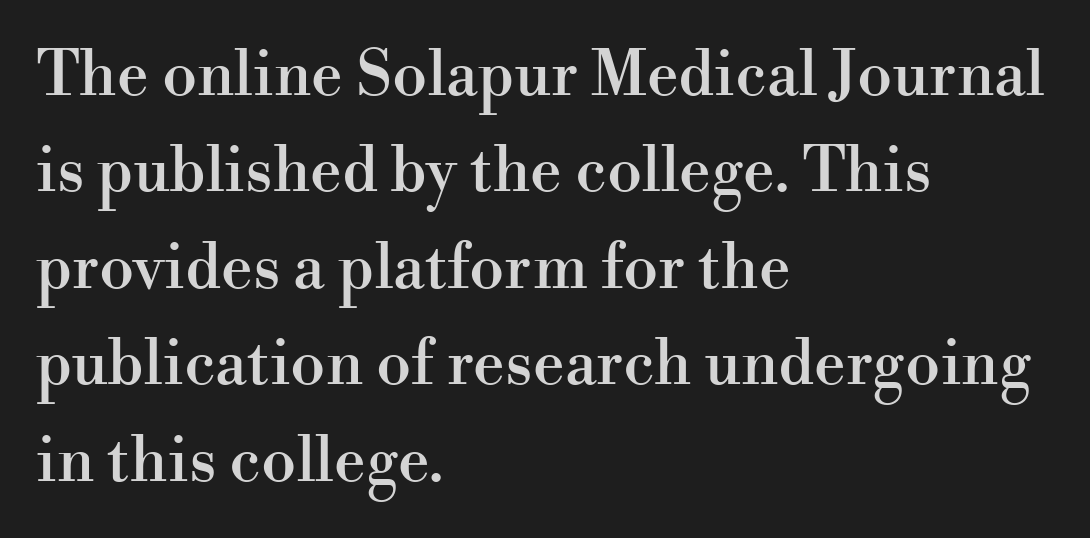
The image shows 63 px serif type, upright; set left-aligned, normal line spacing (1.53x), normal letter spacing, not underlined; high stroke contrast and a small x-height.
